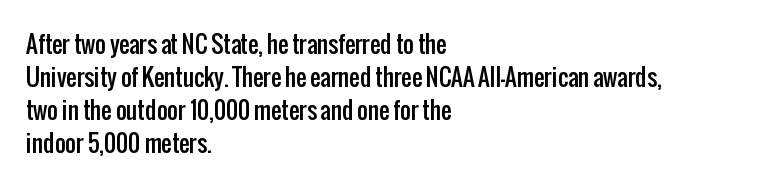
{"italic": "no", "underline": "no", "align": "left", "line_spacing": "normal", "line_spacing_ratio": 1.44, "letter_spacing": "normal", "letter_spacing_em": 0.0, "glyph_px": 23}
